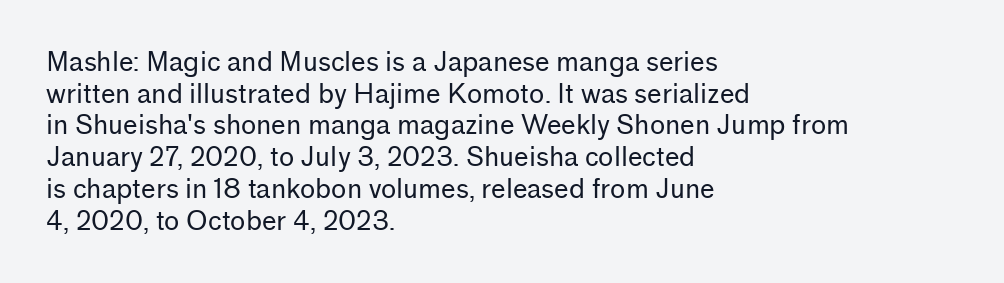
The image shows 26 px text type, upright; set left-aligned, line spacing 1.22x, normal letter spacing, not underlined.
